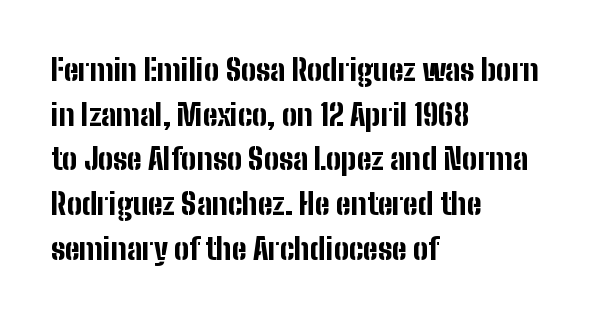
Q: Is the text bold? A: Yes.
Q: Is the text italic (slanted)? A: No, it is upright.
Q: Is the typeface a serif or a sans-serif typeface? A: Sans-serif.
Q: Is the text underlined? A: No.
Q: How is the paragraph aligned? A: Left-aligned.
Q: Is the spacing between letters normal or unusually wide? A: Normal.
Q: Is the spacing between lines tight, normal or loose? A: Normal.
Q: Width (condensed, normal, or wide)? A: Condensed.
Q: Stroke contrast? A: Low.
Q: x-height? A: Medium.
Q: Monospaced? A: No.
